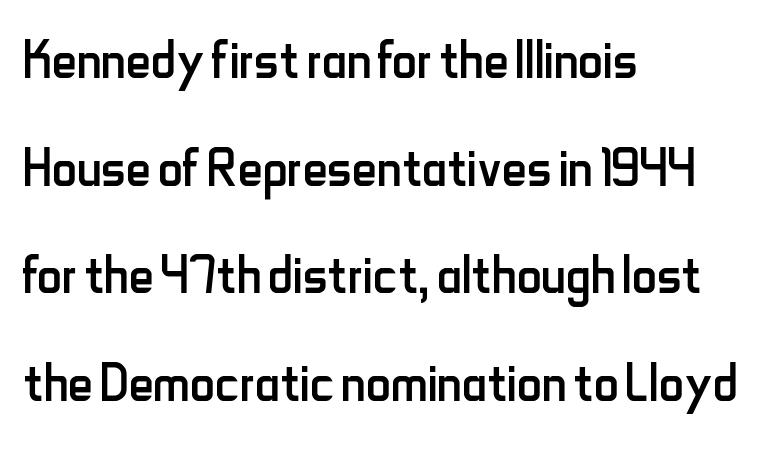
The image shows 69 px regular-weight, condensed sans-serif type, upright; set left-aligned, normal line spacing (1.56x), normal letter spacing, not underlined; low stroke contrast and a small x-height.
